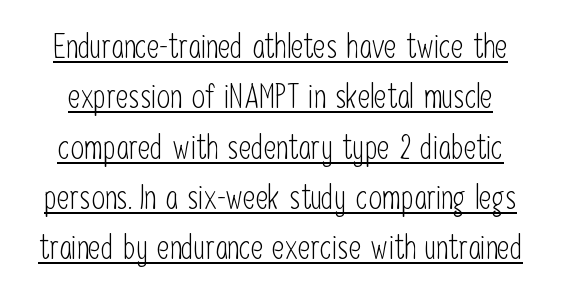
{"serif": "no", "italic": "no", "bold": "no", "weight": "light", "width": "condensed", "stroke_contrast": "low", "x_height": "medium", "monospaced": "no", "underline": "yes", "line_spacing": "normal", "line_spacing_ratio": 1.48, "letter_spacing": "normal", "letter_spacing_em": 0.0, "glyph_px": 34}
